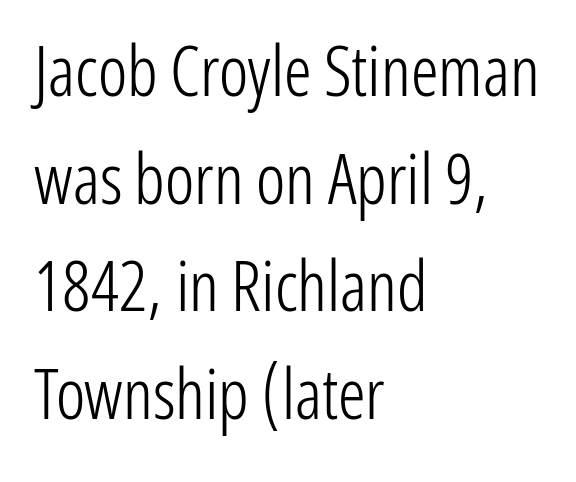
Q: Is the text bold? A: No.
Q: Is the text italic (slanted)? A: No, it is upright.
Q: Is the typeface a serif or a sans-serif typeface? A: Sans-serif.
Q: Is the text underlined? A: No.
Q: How is the paragraph aligned? A: Left-aligned.
Q: Is the spacing between letters normal or unusually wide? A: Normal.
Q: Is the spacing between lines tight, normal or loose? A: Normal.
Q: Width (condensed, normal, or wide)? A: Condensed.
Q: Stroke contrast? A: Low.
Q: x-height? A: Medium.
Q: Monospaced? A: No.
